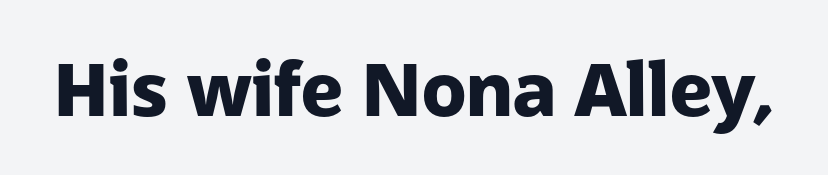
Q: Is the text bold? A: Yes.
Q: Is the text italic (slanted)? A: No, it is upright.
Q: Is the typeface a serif or a sans-serif typeface? A: Sans-serif.
Q: Is the text underlined? A: No.
Q: Is the spacing between letters normal or unusually wide? A: Normal.
Q: Width (condensed, normal, or wide)? A: Normal.
Q: Stroke contrast? A: Low.
Q: x-height? A: Medium.
Q: Monospaced? A: No.
